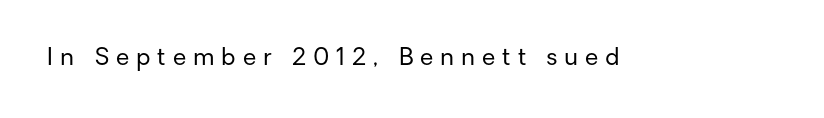
Q: Is the text bold? A: No.
Q: Is the text italic (slanted)? A: No, it is upright.
Q: Is the text underlined? A: No.
Q: Is the spacing between letters normal or unusually wide? A: Unusually wide.
